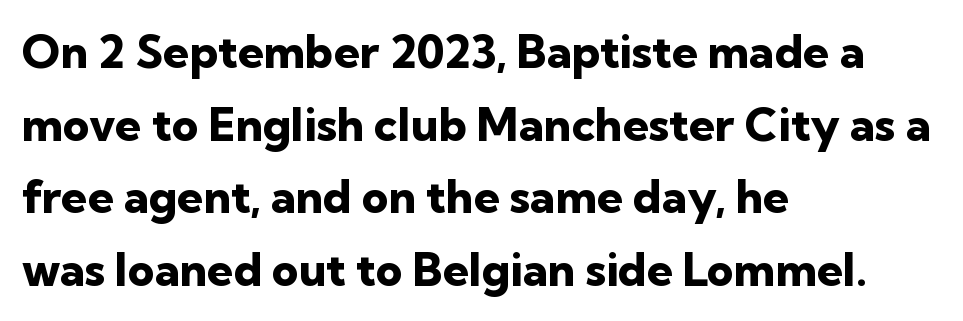
Q: Is the text bold? A: Yes.
Q: Is the text italic (slanted)? A: No, it is upright.
Q: Is the typeface a serif or a sans-serif typeface? A: Sans-serif.
Q: Is the text underlined? A: No.
Q: How is the paragraph aligned? A: Left-aligned.
Q: Is the spacing between letters normal or unusually wide? A: Normal.
Q: Is the spacing between lines tight, normal or loose? A: Normal.
Q: Width (condensed, normal, or wide)? A: Normal.
Q: Stroke contrast? A: Low.
Q: x-height? A: Medium.
Q: Monospaced? A: No.
